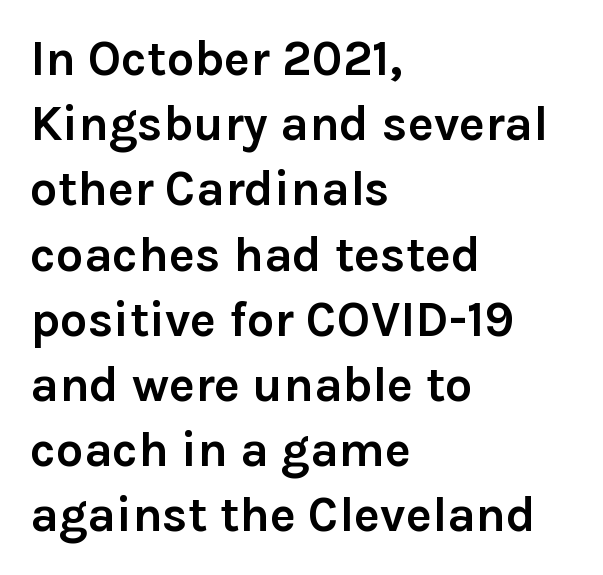
Vertical strokes here are truly vertical. The passage shown stacks its lines at a standard gap. These lines are rendered in a variable-pitch font. The words here are not underlined. Honestly, the letter spacing is just normal — you wouldn't notice it.
